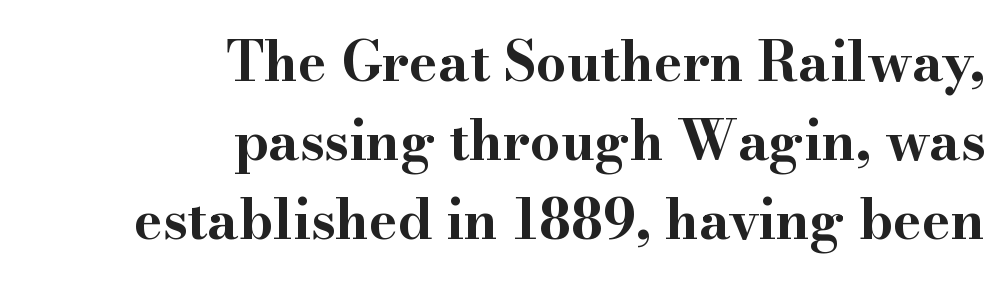
Rows of type keep a routine distance in the vertical direction. Compared with a flush-left layout, this one pins lines to the opposite, right side. Unlike italic type, these characters show no tilt at all. The gap between lines stays unmarked. Bold? Absolutely — the strokes are thick and heavy.
